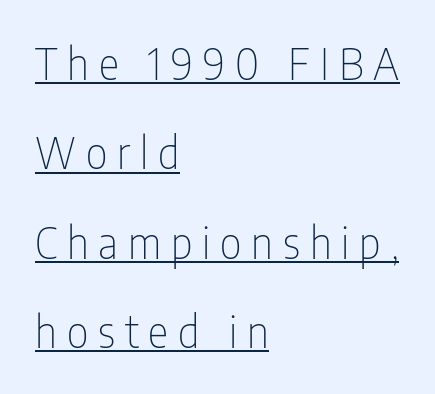
The image shows 43 px thin, condensed sans-serif type, upright; set left-aligned, loose line spacing (2.08x), unusually wide letter spacing (+0.23 em), underlined; low stroke contrast and a medium x-height.
